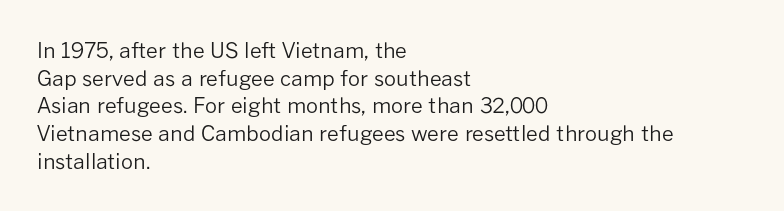
Every stem runs plumb, perpendicular to the baseline. Leftover space on each line is placed entirely after the last word. Check the space under the baseline: it is left empty. This reads as an unemphasized weight, regular at the heaviest. Caption: standard tracking, unaltered.
